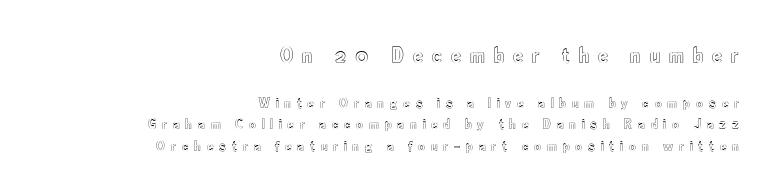
The rag falls on the left side of this text block. Visually, the top section dominates because its glyphs are scaled up. Nope, not italic — everything's standing straight. The rendering inserts visible extra space after every character.
